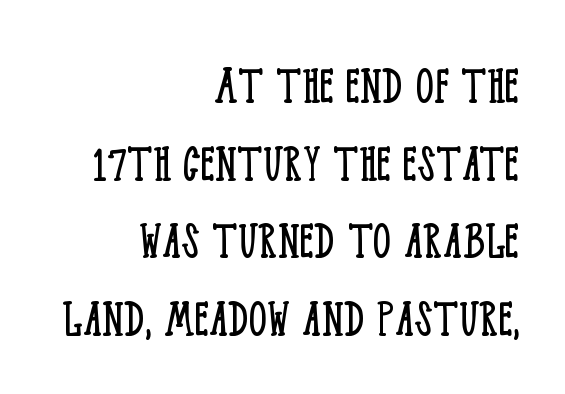
This rendering uses right alignment, leaving the left contour irregular. A typesetter would call this proportional, since set widths differ per character. Is the letter spacing exaggerated? No — it looks like the ordinary default. Quick note: not italic, upright.
